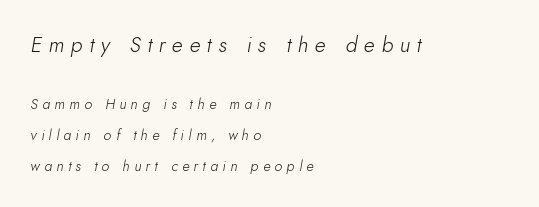
The image shows 21 px text type, italic (leaning right); set left-aligned, loose line spacing (2.23x), unusually wide letter spacing (+0.32 em), not underlined; the first (top) block is 1.5x larger.
